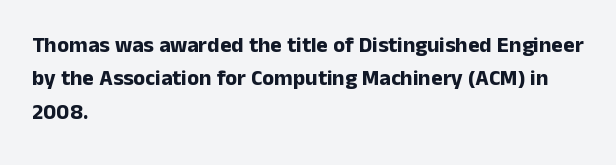
Q: Is the text bold? A: Yes.
Q: Is the text italic (slanted)? A: No, it is upright.
Q: Is the text underlined? A: No.
Q: How is the paragraph aligned? A: Left-aligned.
Q: Is the spacing between letters normal or unusually wide? A: Normal.
Q: Is the spacing between lines tight, normal or loose? A: Normal.
